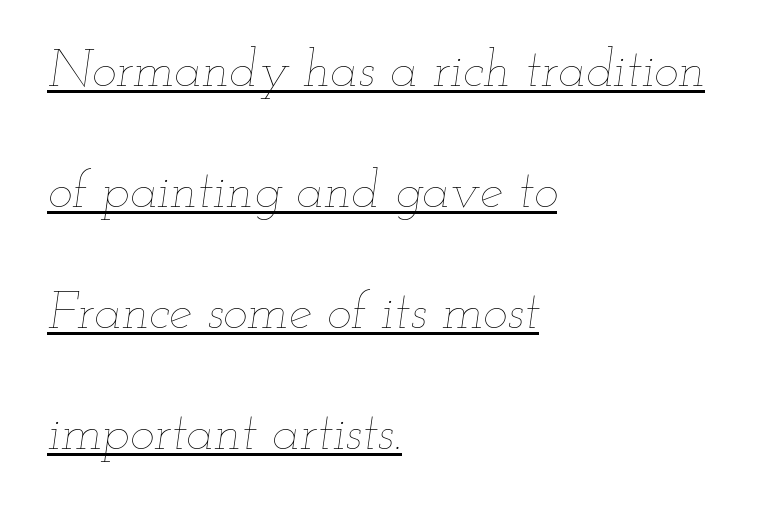
{"italic": "yes", "lean": "right", "slant_degrees": 12, "bold": "no", "weight": "thin", "width": "wide", "stroke_contrast": "low", "x_height": "small", "monospaced": "no", "underline": "yes", "align": "left", "line_spacing": "loose", "line_spacing_ratio": 2.33, "letter_spacing": "normal", "letter_spacing_em": 0.0, "glyph_px": 52}
